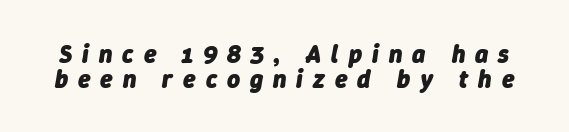
The image shows 25 px bold type, italic (leaning right); set tight line spacing (1.02x), unusually wide letter spacing (+0.4 em), not underlined.
